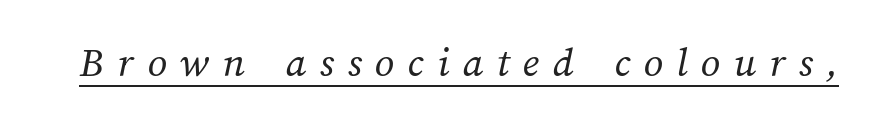
{"bold": "no", "weight": "regular", "width": "normal", "stroke_contrast": "medium", "x_height": "medium", "monospaced": "no", "underline": "yes", "letter_spacing": "wide", "letter_spacing_em": 0.31, "glyph_px": 43}
